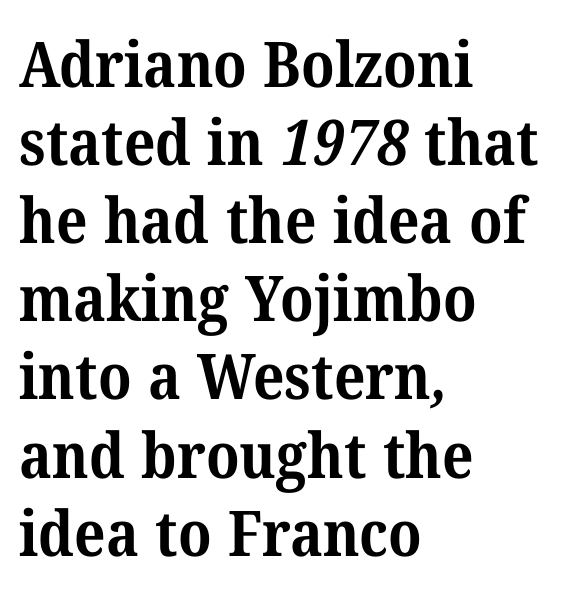
{"serif": "yes", "bold": "yes", "weight": "bold", "width": "normal", "stroke_contrast": "medium", "x_height": "medium", "monospaced": "no", "underline": "no", "align": "left", "line_spacing_ratio": 1.24, "letter_spacing": "normal", "letter_spacing_em": 0.0, "glyph_px": 63}
